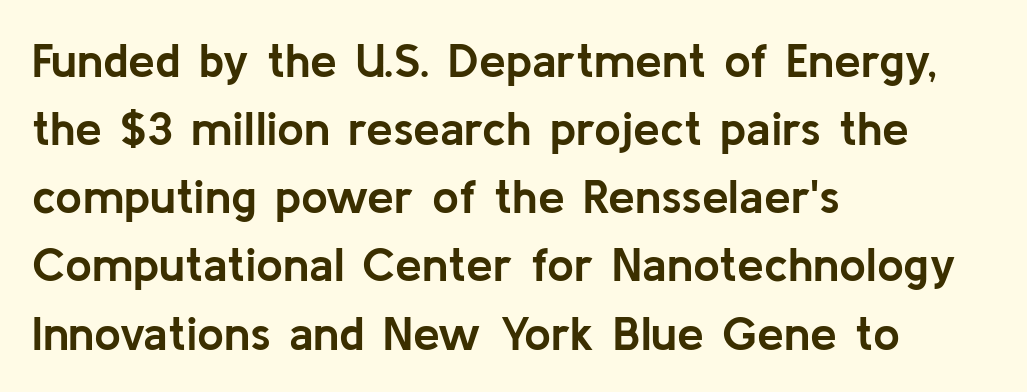
Each letter keeps its own natural width here, so spacing adapts to shape. Successive baselines arrive at the customary interval. I'd describe the lettering as bold — thick and assertive. The lines are quadded left. Note: no serifs on the glyphs.
